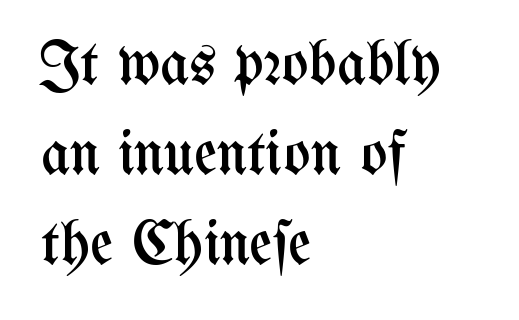
{"italic": "no", "bold": "no", "weight": "regular", "width": "condensed", "stroke_contrast": "medium", "x_height": "medium", "monospaced": "no", "underline": "no", "align": "left", "line_spacing": "normal", "line_spacing_ratio": 1.43, "letter_spacing": "normal", "letter_spacing_em": 0.0, "glyph_px": 63}
